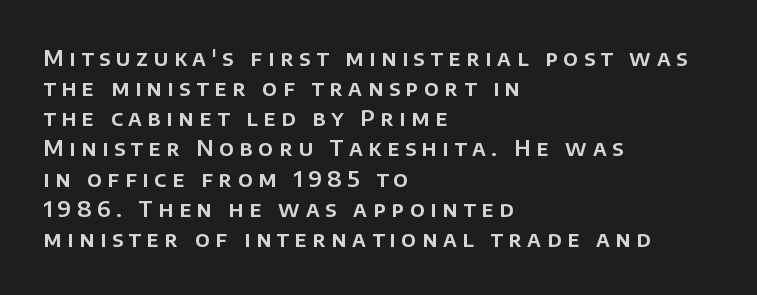
{"italic": "no", "underline": "no", "align": "left", "line_spacing": "normal", "line_spacing_ratio": 1.37, "letter_spacing": "wide", "letter_spacing_em": 0.26, "glyph_px": 22}
